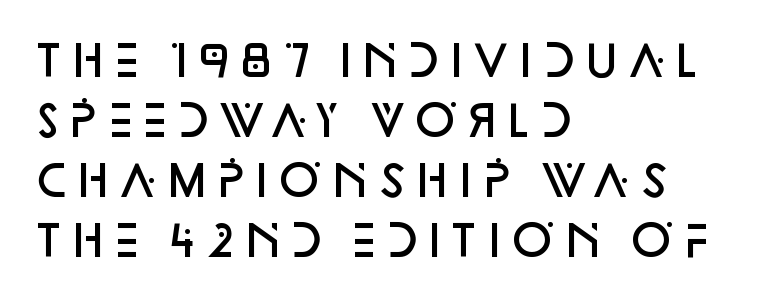
This sample keeps an unexceptional amount of space between lines. Upright lettering throughout. The letters advance in unequal steps, a hallmark of proportional type. The glyphs are unaccompanied by any horizontal stroke below them.
